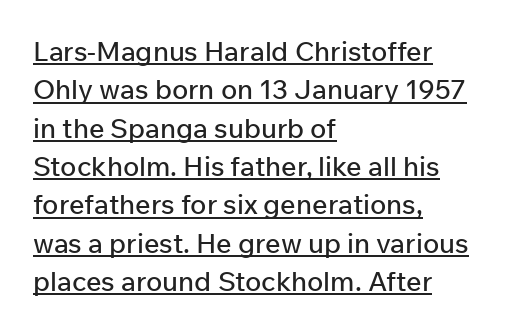
{"italic": "no", "underline": "yes", "align": "left", "line_spacing": "normal", "line_spacing_ratio": 1.42, "letter_spacing": "normal", "letter_spacing_em": 0.0, "glyph_px": 27}
